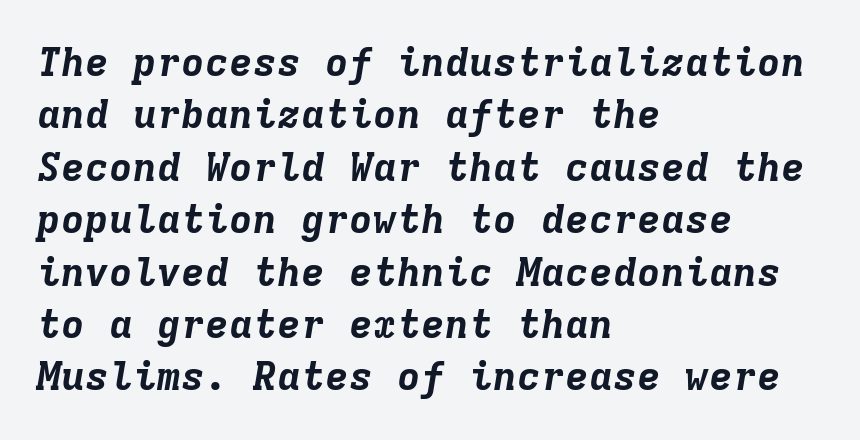
I'd describe the lettering as bold — thick and assertive. Is the letter spacing exaggerated? No — it looks like the ordinary default. Here the designer chose a console-style face with uniform glyph widths. The foot of each line stays bare and open.
